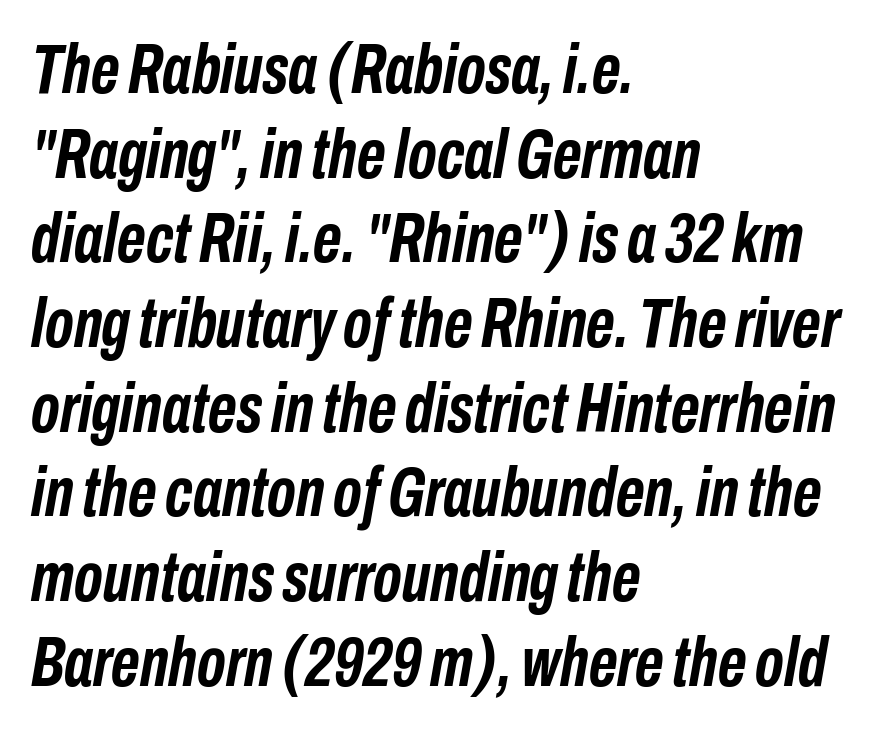
These lines were composed using italics. Decoration check: the copy has no underline. Short and long lines alike share a common starting point at left. Strong, thick strokes mark this as bold type.
